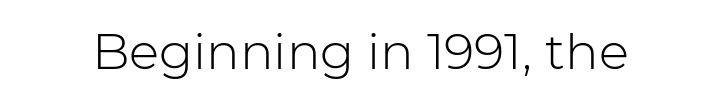
Q: Is the text bold? A: No.
Q: Is the text italic (slanted)? A: No, it is upright.
Q: Is the typeface a serif or a sans-serif typeface? A: Sans-serif.
Q: Is the text underlined? A: No.
Q: Is the spacing between letters normal or unusually wide? A: Normal.
Q: Width (condensed, normal, or wide)? A: Normal.
Q: Stroke contrast? A: Low.
Q: x-height? A: Medium.
Q: Monospaced? A: No.
